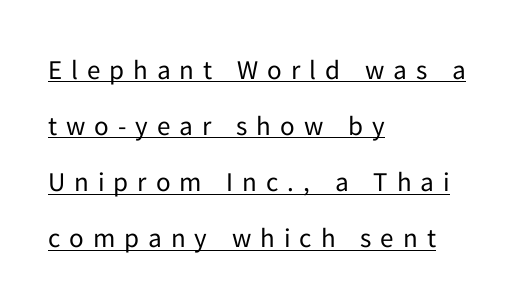
Q: Is the text bold? A: No.
Q: Is the text italic (slanted)? A: No, it is upright.
Q: Is the text underlined? A: Yes.
Q: How is the paragraph aligned? A: Left-aligned.
Q: Is the spacing between letters normal or unusually wide? A: Unusually wide.
Q: Is the spacing between lines tight, normal or loose? A: Loose.
